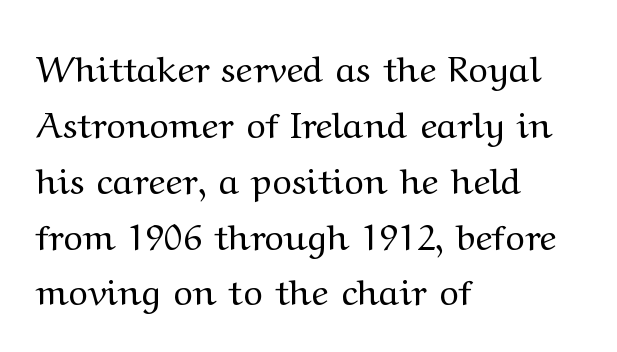
The vertical gap from one line to the next is medium. No letter is thick-stroked: the sample isn't bold. Clear beneath every line of the passage. Think of a printed novel: that variable character pitch is what you see here.
